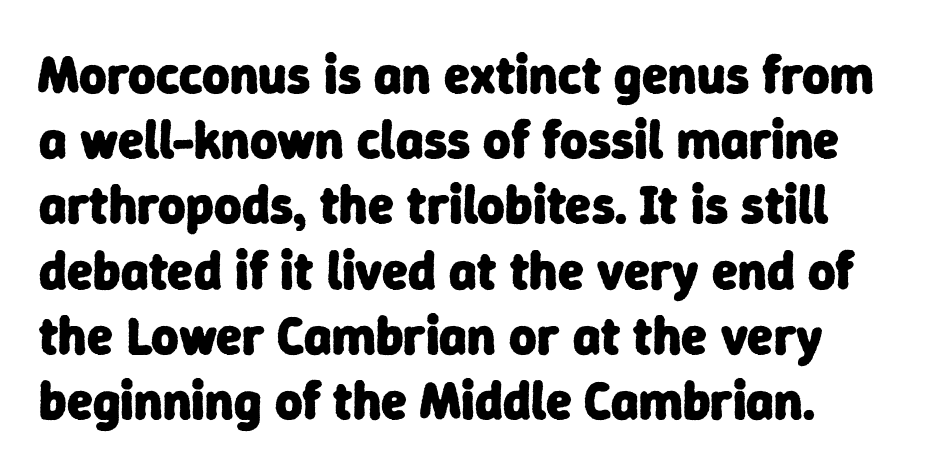
{"serif": "no", "bold": "yes", "weight": "heavy", "width": "normal", "stroke_contrast": "low", "x_height": "medium", "monospaced": "no", "underline": "no", "align": "left", "line_spacing_ratio": 1.23, "letter_spacing": "normal", "letter_spacing_em": 0.0, "glyph_px": 53}
